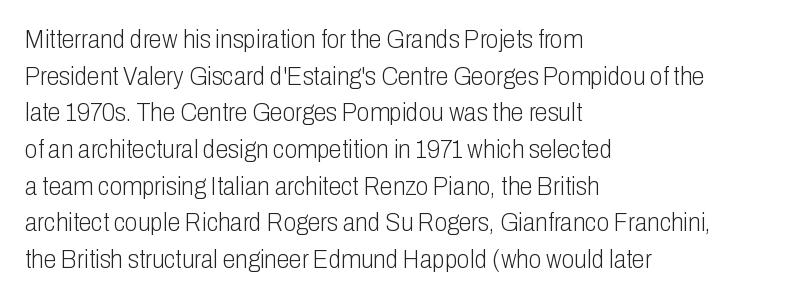
Q: Is the text bold? A: No.
Q: Is the text italic (slanted)? A: No, it is upright.
Q: Is the text underlined? A: No.
Q: How is the paragraph aligned? A: Left-aligned.
Q: Is the spacing between letters normal or unusually wide? A: Normal.
Q: Is the spacing between lines tight, normal or loose? A: Normal.
